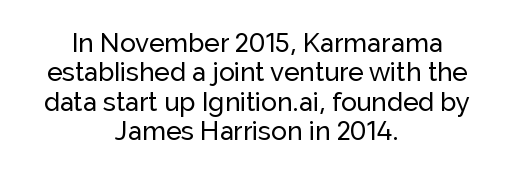
Q: Is the text italic (slanted)? A: No, it is upright.
Q: Is the text underlined? A: No.
Q: How is the paragraph aligned? A: Centered.
Q: Is the spacing between letters normal or unusually wide? A: Normal.
Q: Is the spacing between lines tight, normal or loose? A: Tight.
